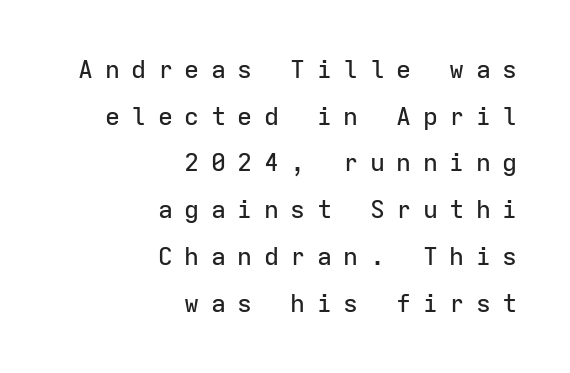
{"italic": "no", "underline": "no", "align": "right", "line_spacing_ratio": 1.87, "letter_spacing": "wide", "letter_spacing_em": 0.46, "glyph_px": 25}
